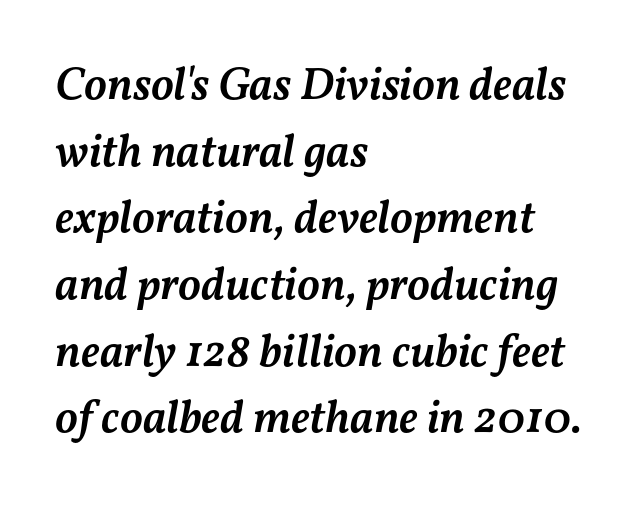
The image shows 46 px semibold type, italic (leaning right); set left-aligned, normal line spacing (1.45x), normal letter spacing, not underlined; medium stroke contrast and a medium x-height.
